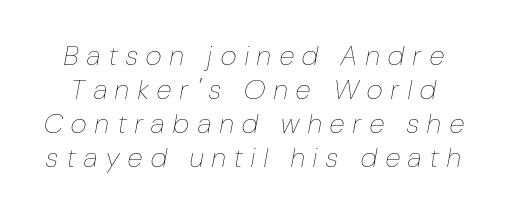
Q: Is the text bold? A: No.
Q: Is the text italic (slanted)? A: Yes, it leans right by about 10 degrees.
Q: Is the text underlined? A: No.
Q: Is the spacing between letters normal or unusually wide? A: Unusually wide.
Q: Width (condensed, normal, or wide)? A: Condensed.
Q: Stroke contrast? A: Low.
Q: x-height? A: Medium.
Q: Monospaced? A: No.
